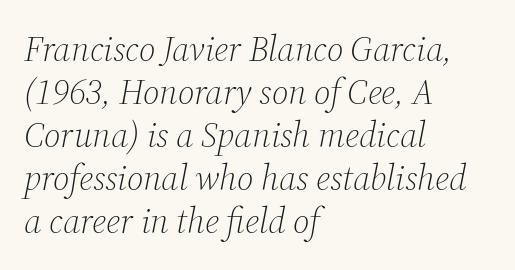
The image shows 35 px light serif type, italic (leaning right); set left-aligned, line spacing 1.23x, normal letter spacing, not underlined; medium stroke contrast and a medium x-height.
